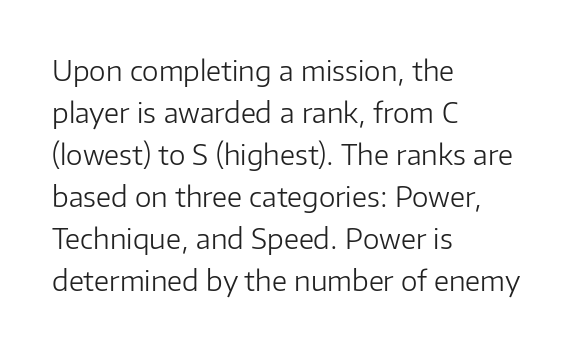
The image shows 28 px light sans-serif type, upright; set left-aligned, normal line spacing (1.5x), normal letter spacing, not underlined; low stroke contrast and a medium x-height.
